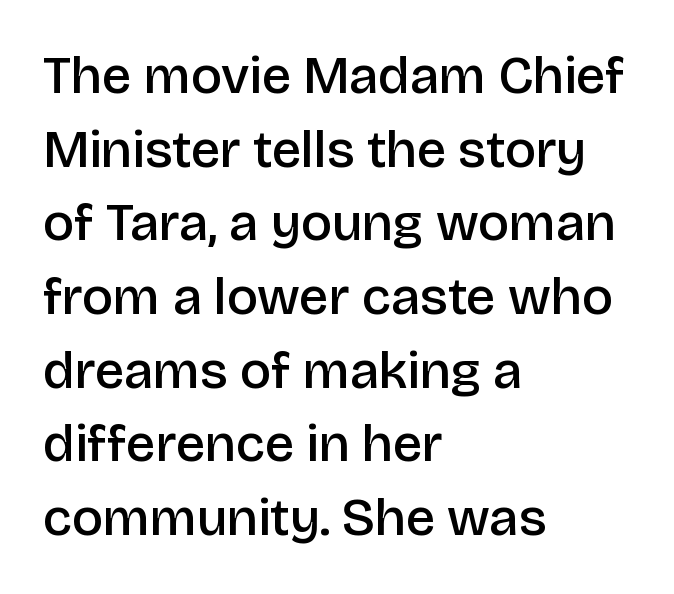
Q: Is the text bold? A: Semi-bold.
Q: Is the text italic (slanted)? A: No, it is upright.
Q: Is the typeface a serif or a sans-serif typeface? A: Sans-serif.
Q: Is the text underlined? A: No.
Q: How is the paragraph aligned? A: Left-aligned.
Q: Is the spacing between letters normal or unusually wide? A: Normal.
Q: Is the spacing between lines tight, normal or loose? A: Normal.
Q: Width (condensed, normal, or wide)? A: Normal.
Q: Stroke contrast? A: Low.
Q: x-height? A: Large.
Q: Monospaced? A: No.
